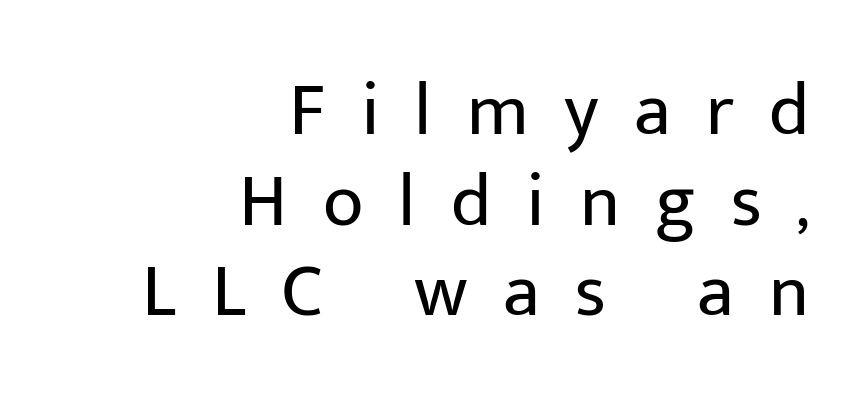
{"serif": "no", "italic": "no", "bold": "no", "weight": "regular", "width": "normal", "stroke_contrast": "low", "x_height": "medium", "monospaced": "no", "underline": "no", "align": "right", "line_spacing_ratio": 1.21, "letter_spacing": "wide", "letter_spacing_em": 0.47, "glyph_px": 75}
